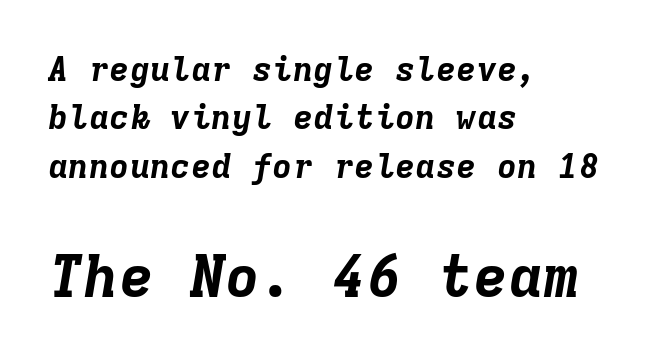
Compared with ordinary roman type, these characters are visibly tilted. Normally led — the rows are evenly, conventionally spaced. The letters march in equal steps, a hallmark of fixed-pitch type. Descenders hang freely into open space. Visually the block forms a straight wall on the left and a jagged coastline on the right. The block sitting lower on the canvas is the one with enlarged characters.
